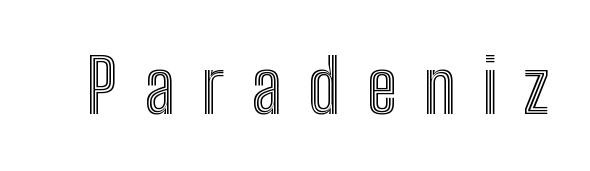
Do the characters align in a grid? No, the font is proportional. The rendering inserts visible extra space after every character. Rule under the text: the space is simply empty. When letters stand straight like this, we call the style roman or upright.
